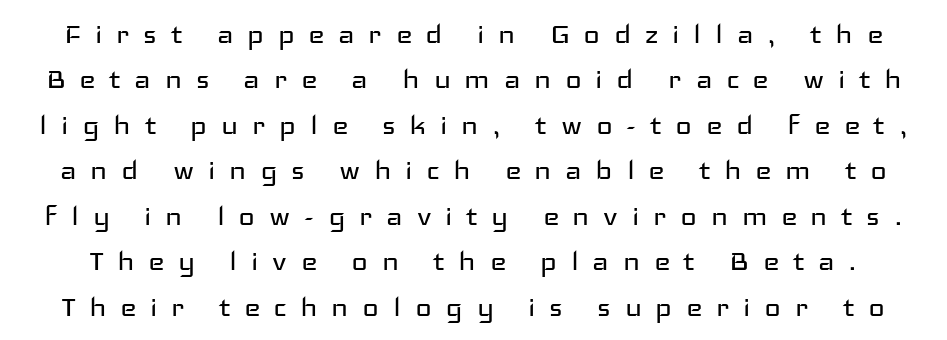
The image shows 35 px regular-weight, wide sans-serif type, upright; set normal line spacing (1.3x), unusually wide letter spacing (+0.39 em), not underlined; low stroke contrast and a medium x-height.
